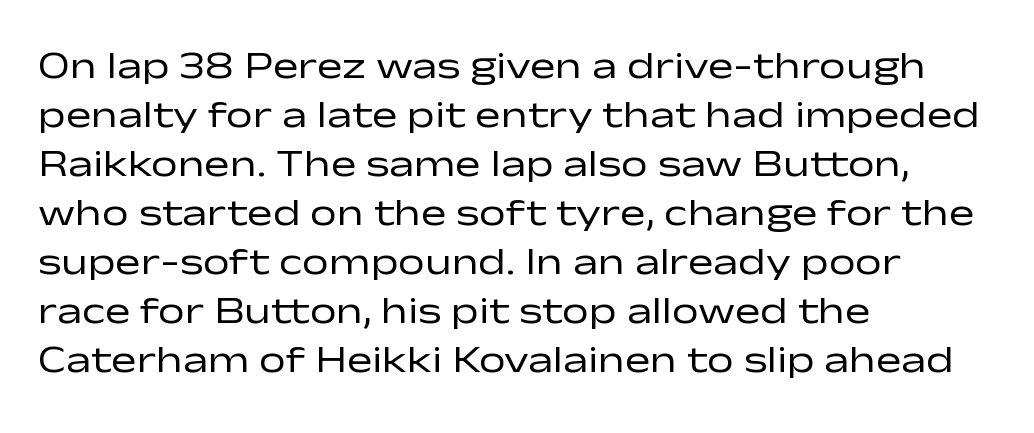
The image shows 38 px regular-weight, wide sans-serif type, upright; set left-aligned, normal line spacing (1.29x), normal letter spacing, not underlined; low stroke contrast and a medium x-height.
